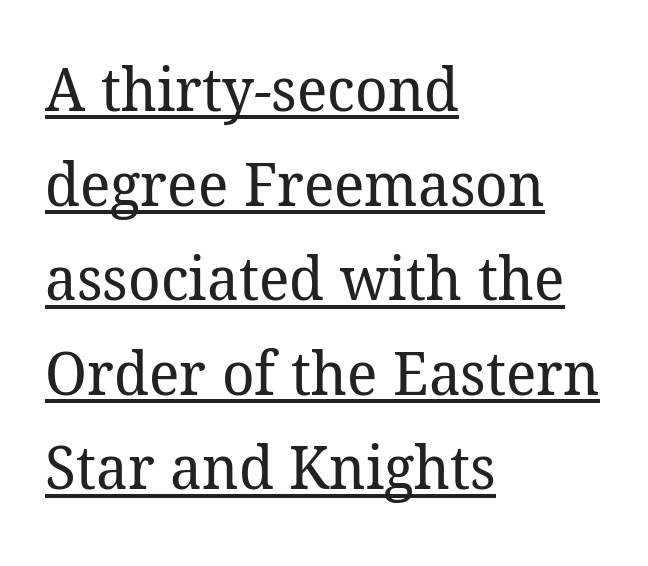
{"serif": "yes", "bold": "no", "weight": "regular", "width": "normal", "stroke_contrast": "low", "x_height": "medium", "monospaced": "no", "underline": "yes", "align": "left", "line_spacing": "normal", "line_spacing_ratio": 1.55, "letter_spacing": "normal", "letter_spacing_em": 0.0, "glyph_px": 61}
